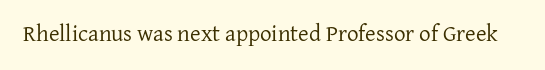
{"italic": "no", "bold": "no", "underline": "no", "letter_spacing": "normal", "letter_spacing_em": 0.0, "glyph_px": 23}
